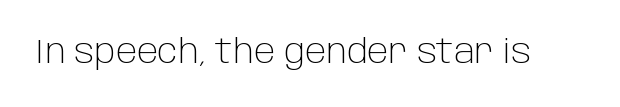
Q: Is the text bold? A: No.
Q: Is the text italic (slanted)? A: No, it is upright.
Q: Is the typeface a serif or a sans-serif typeface? A: Sans-serif.
Q: Is the text underlined? A: No.
Q: Is the spacing between letters normal or unusually wide? A: Normal.
Q: Width (condensed, normal, or wide)? A: Normal.
Q: Stroke contrast? A: Low.
Q: x-height? A: Large.
Q: Monospaced? A: No.
